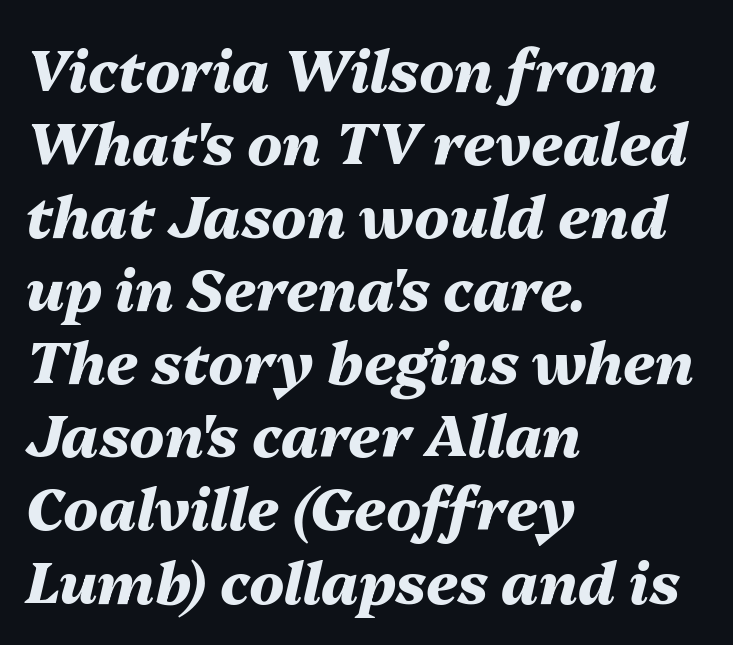
Honestly, the row spacing looks completely unremarkable. A dark, heavy texture on the line: the type is bold. Decoration check: the copy has no underline. Where is the straight margin? On the left. The letters advance in unequal steps, a hallmark of proportional type.
